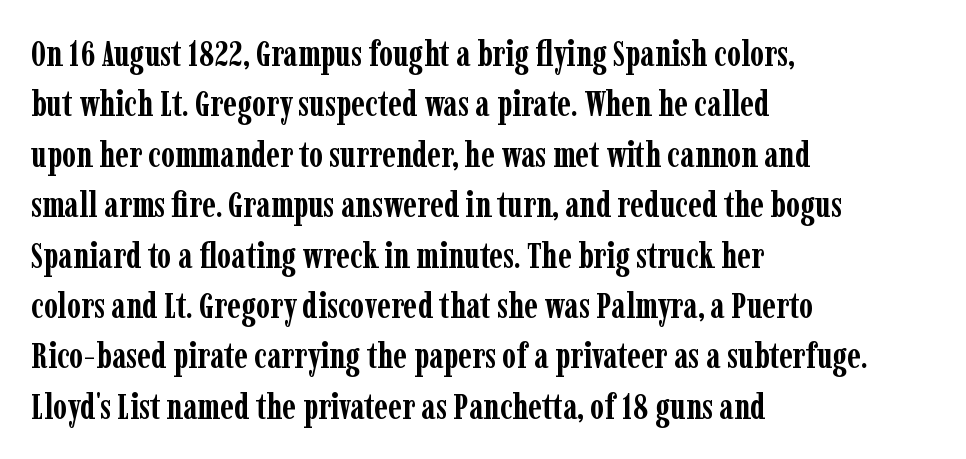
Q: Is the text bold? A: Yes.
Q: Is the text italic (slanted)? A: No, it is upright.
Q: Is the typeface a serif or a sans-serif typeface? A: Serif.
Q: Is the text underlined? A: No.
Q: How is the paragraph aligned? A: Left-aligned.
Q: Is the spacing between letters normal or unusually wide? A: Normal.
Q: Is the spacing between lines tight, normal or loose? A: Normal.
Q: Width (condensed, normal, or wide)? A: Condensed.
Q: Stroke contrast? A: Low.
Q: x-height? A: Medium.
Q: Monospaced? A: No.
